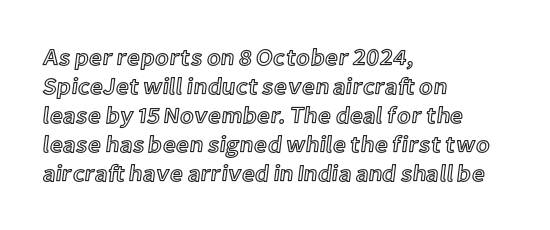
Q: Is the text italic (slanted)? A: Yes.
Q: Is the text underlined? A: No.
Q: How is the paragraph aligned? A: Left-aligned.
Q: Is the spacing between letters normal or unusually wide? A: Normal.
Q: Is the spacing between lines tight, normal or loose? A: Normal.
